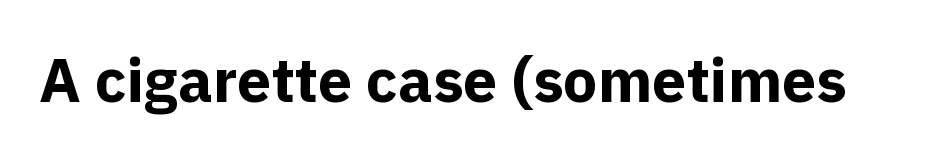
The image shows 61 px bold sans-serif type, upright; set normal letter spacing, not underlined; a medium x-height.
